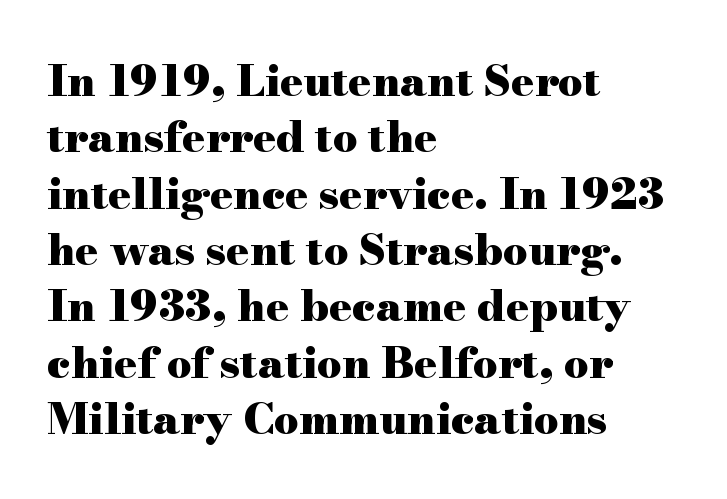
The image shows 43 px heavy, wide serif type, upright; set left-aligned, normal line spacing (1.31x), normal letter spacing, not underlined; high stroke contrast and a small x-height.
